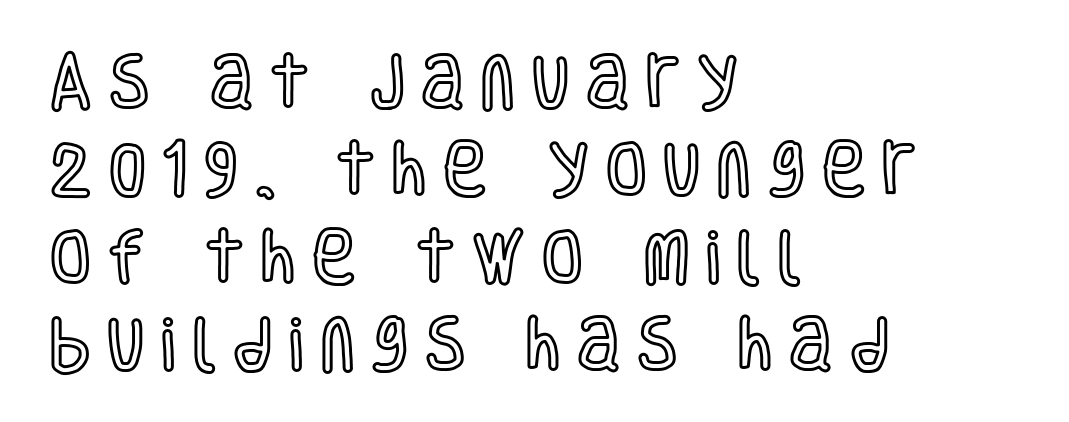
The image shows 59 px condensed type, upright; set left-aligned, normal line spacing (1.48x), unusually wide letter spacing (+0.29 em), not underlined; a large x-height.
